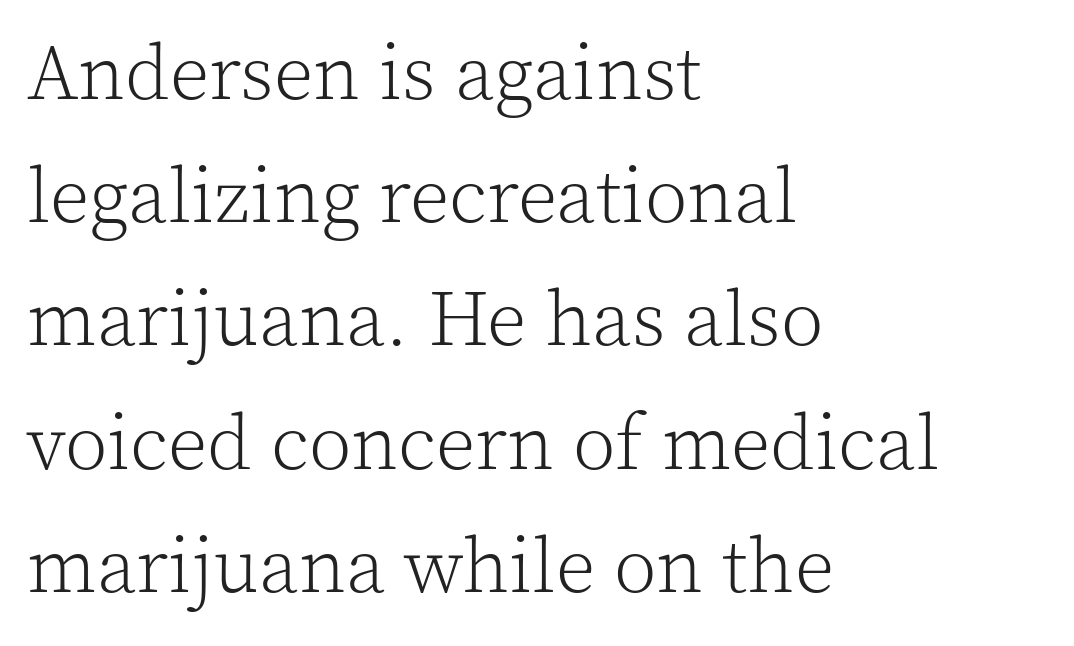
{"serif": "yes", "italic": "no", "bold": "no", "weight": "light", "width": "normal", "x_height": "medium", "monospaced": "no", "underline": "no", "align": "left", "line_spacing": "normal", "line_spacing_ratio": 1.58, "letter_spacing": "normal", "letter_spacing_em": 0.0, "glyph_px": 78}
